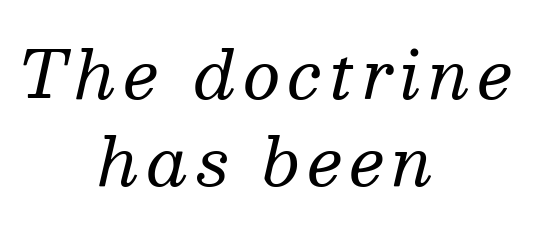
{"serif": "yes", "italic": "yes", "lean": "right", "slant_degrees": 13, "bold": "no", "weight": "regular", "width": "normal", "stroke_contrast": "medium", "x_height": "medium", "monospaced": "no", "underline": "no", "align": "center", "line_spacing": "normal", "line_spacing_ratio": 1.34, "glyph_px": 65}
